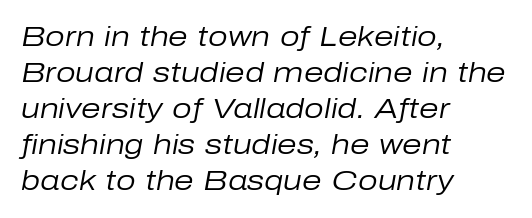
Q: Is the text bold? A: No.
Q: Is the text italic (slanted)? A: Yes, it leans right by about 10 degrees.
Q: Is the text underlined? A: No.
Q: How is the paragraph aligned? A: Left-aligned.
Q: Is the spacing between letters normal or unusually wide? A: Normal.
Q: Is the spacing between lines tight, normal or loose? A: Normal.
Q: Width (condensed, normal, or wide)? A: Normal.
Q: Stroke contrast? A: Low.
Q: x-height? A: Medium.
Q: Monospaced? A: No.
